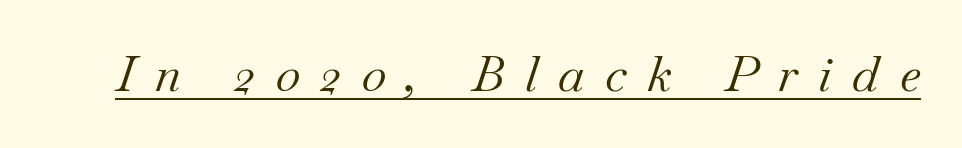
Q: Is the text bold? A: No.
Q: Is the text italic (slanted)? A: Yes, it leans right by about 18 degrees.
Q: Is the typeface a serif or a sans-serif typeface? A: Serif.
Q: Is the text underlined? A: Yes.
Q: Is the spacing between letters normal or unusually wide? A: Unusually wide.
Q: Width (condensed, normal, or wide)? A: Normal.
Q: Stroke contrast? A: Medium.
Q: x-height? A: Small.
Q: Monospaced? A: No.
